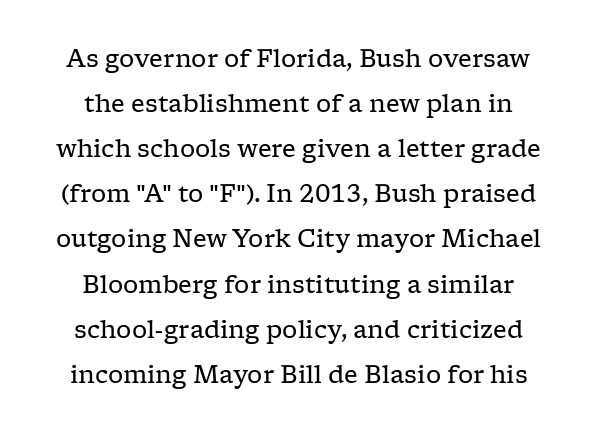
Q: Is the text bold? A: No.
Q: Is the text italic (slanted)? A: No, it is upright.
Q: Is the text underlined? A: No.
Q: Is the spacing between letters normal or unusually wide? A: Normal.
